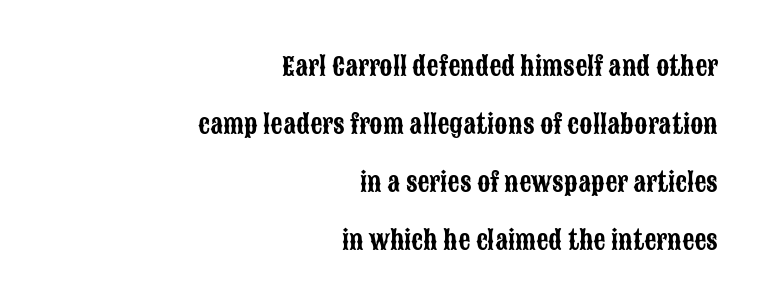
No word sits above an underline. The letterforms sit shoulder to shoulder at normal distance. Notice how the stems are strictly vertical — no italics here. Loosely led — the rows are spread out. If you drew a ruler down the right edge, every line would touch it.
